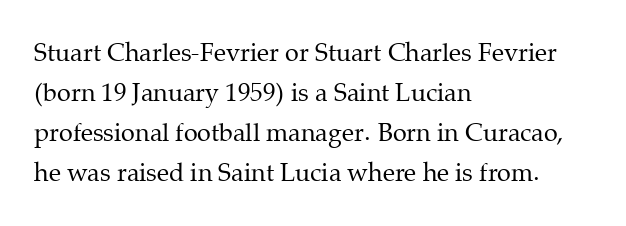
Q: Is the text bold? A: No.
Q: Is the text italic (slanted)? A: No, it is upright.
Q: Is the text underlined? A: No.
Q: How is the paragraph aligned? A: Left-aligned.
Q: Is the spacing between letters normal or unusually wide? A: Normal.
Q: Is the spacing between lines tight, normal or loose? A: Normal.
